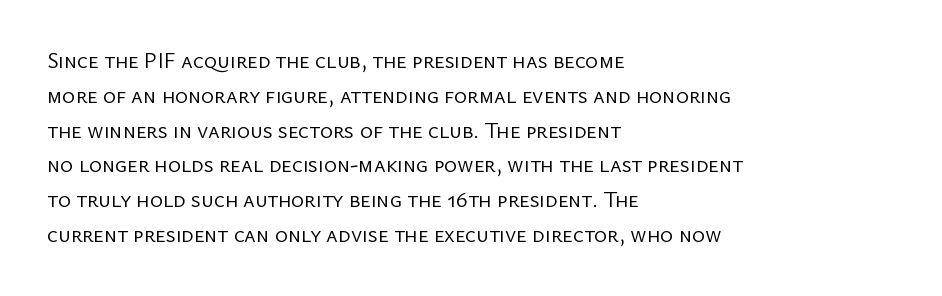
The image shows 22 px text type, upright; set left-aligned, normal line spacing (1.58x), normal letter spacing, not underlined.
